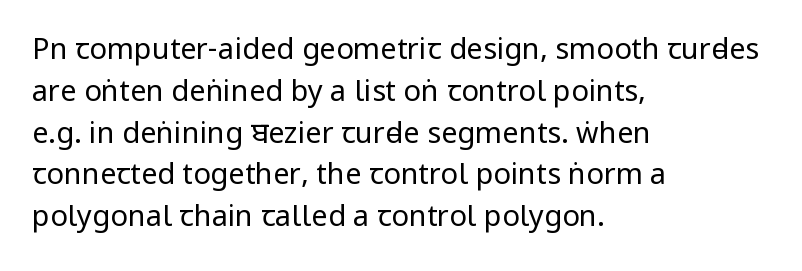
{"serif": "no", "italic": "no", "bold": "no", "weight": "regular", "width": "condensed", "stroke_contrast": "low", "x_height": "large", "monospaced": "no", "underline": "no", "align": "left", "line_spacing": "normal", "line_spacing_ratio": 1.44, "letter_spacing": "normal", "letter_spacing_em": 0.0, "glyph_px": 29}
